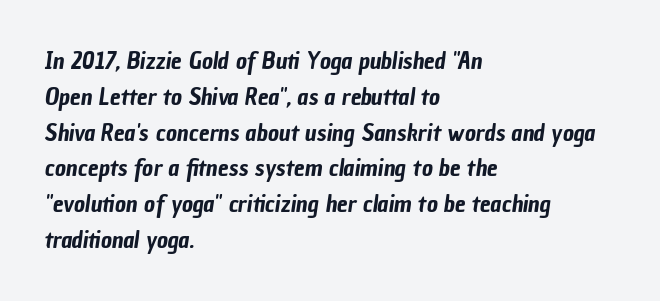
Check the space under the baseline: it is left empty. Successive baselines arrive at the customary interval. No extra tracking has been applied to these lines. The paragraph has a hard left edge and a soft right edge.
